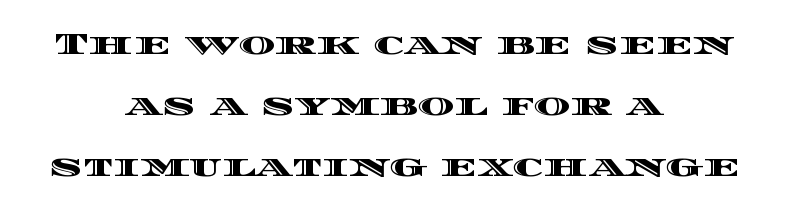
The image shows 31 px wide type, upright; set centered, loose line spacing (1.97x), normal letter spacing, not underlined; a large x-height.
